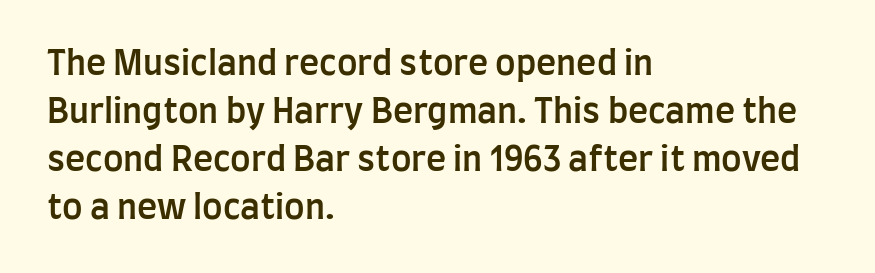
Q: Is the text bold? A: Semi-bold.
Q: Is the text italic (slanted)? A: No, it is upright.
Q: Is the typeface a serif or a sans-serif typeface? A: Sans-serif.
Q: Is the text underlined? A: No.
Q: How is the paragraph aligned? A: Left-aligned.
Q: Is the spacing between letters normal or unusually wide? A: Normal.
Q: Is the spacing between lines tight, normal or loose? A: Normal.
Q: Width (condensed, normal, or wide)? A: Condensed.
Q: Stroke contrast? A: Low.
Q: x-height? A: Large.
Q: Monospaced? A: No.
